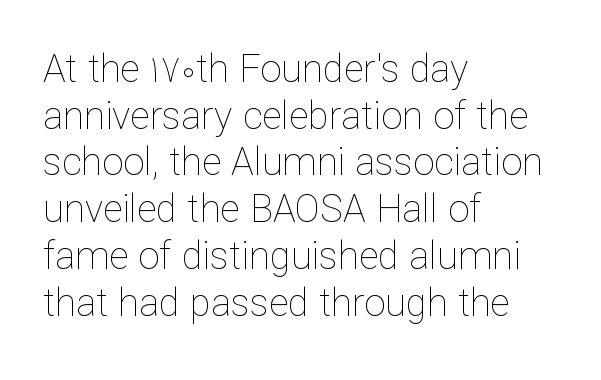
The image shows 38 px thin type, upright; set left-aligned, line spacing 1.23x, normal letter spacing, not underlined; low stroke contrast and a medium x-height.
